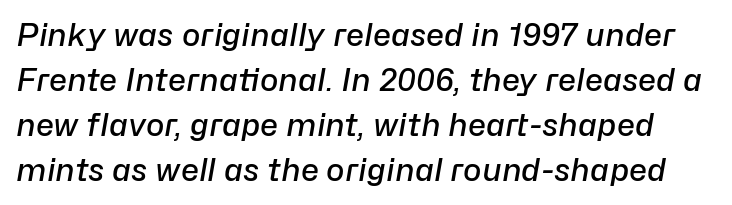
The image shows 31 px semibold type, italic (leaning right); set normal line spacing (1.45x), normal letter spacing, not underlined; low stroke contrast and a medium x-height.
